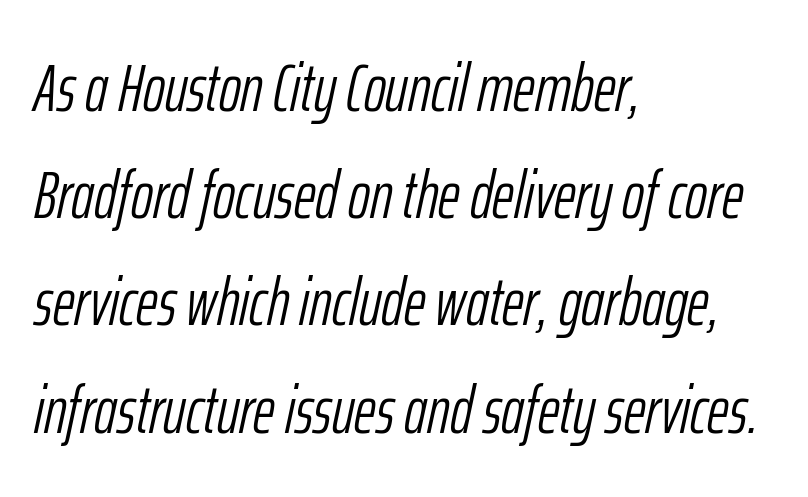
Leading: standard. Just letters on the line, the space beneath them empty. Ink coverage per letter is moderate at most. Compared with typical body copy, the letter spacing here is the same. When letters slant like this, we call the style italic.
